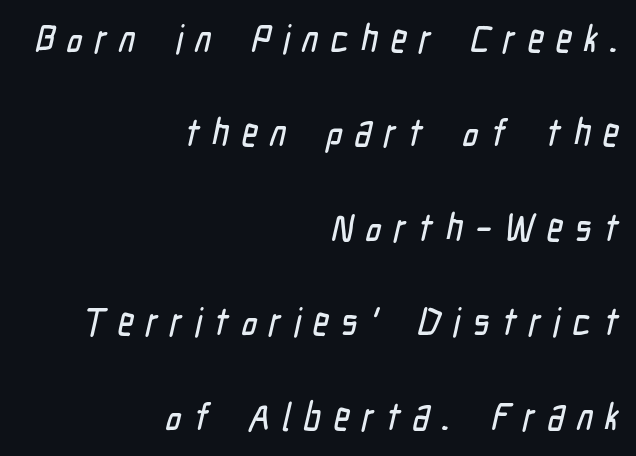
{"serif": "no", "width": "condensed", "stroke_contrast": "low", "x_height": "medium", "monospaced": "no", "underline": "no", "align": "right", "line_spacing": "loose", "line_spacing_ratio": 2.42, "letter_spacing": "wide", "letter_spacing_em": 0.31, "glyph_px": 39}
